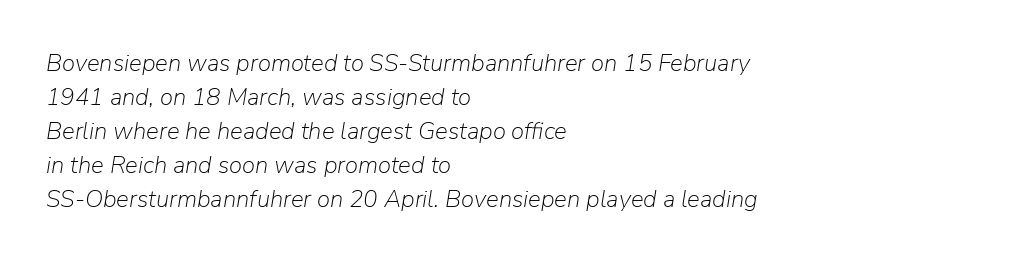
{"italic": "yes", "lean": "right", "slant_degrees": 9, "bold": "no", "underline": "no", "align": "left", "line_spacing": "normal", "line_spacing_ratio": 1.42, "letter_spacing": "normal", "letter_spacing_em": 0.0, "glyph_px": 24}
